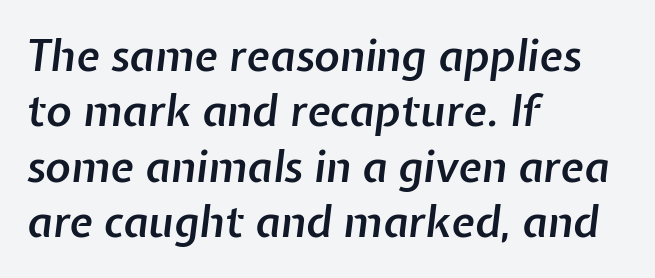
{"italic": "yes", "lean": "right", "slant_degrees": 7, "bold": "semi", "weight": "semibold", "width": "normal", "stroke_contrast": "low", "x_height": "medium", "monospaced": "no", "underline": "no", "align": "left", "line_spacing": "normal", "line_spacing_ratio": 1.29, "letter_spacing": "normal", "letter_spacing_em": 0.0, "glyph_px": 43}
